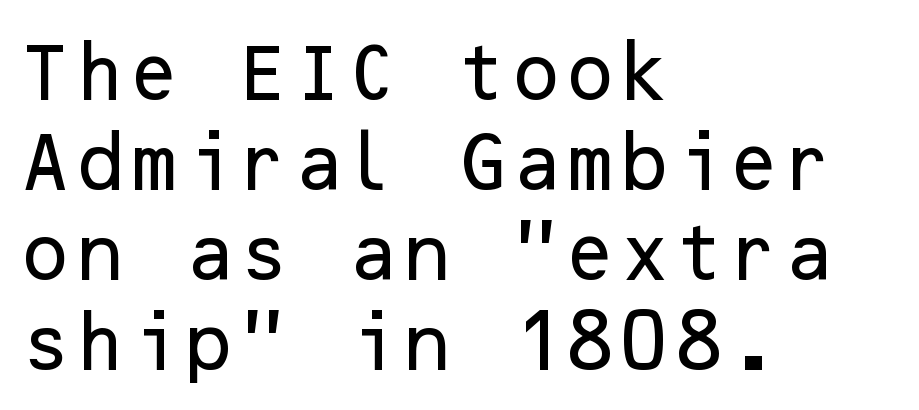
Q: Is the text italic (slanted)? A: No, it is upright.
Q: Is the typeface a serif or a sans-serif typeface? A: Sans-serif.
Q: Is the text underlined? A: No.
Q: How is the paragraph aligned? A: Left-aligned.
Q: Is the spacing between letters normal or unusually wide? A: Normal.
Q: Is the spacing between lines tight, normal or loose? A: Normal.
Q: Width (condensed, normal, or wide)? A: Normal.
Q: Stroke contrast? A: Low.
Q: x-height? A: Medium.
